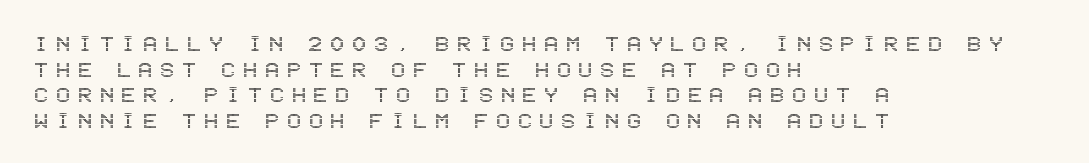
If you measured baseline to baseline, you'd find a short distance. The lines in this sample share a left origin and differ only in where they stop. The face used here is rendered with a markedly widened letterfit. Decoration check: the copy has no underline. Ordinary non-slanted type is in use.
